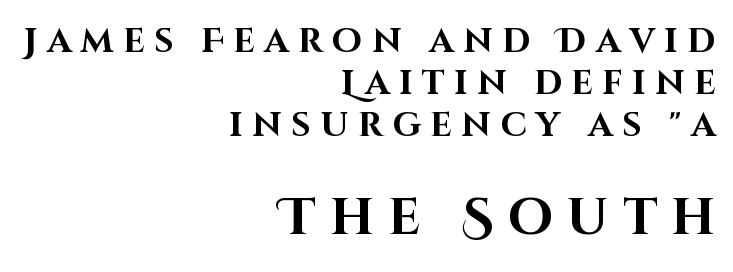
The image shows 51 px bold sans-serif type, upright; set right-aligned, line spacing 1.23x, unusually wide letter spacing (+0.28 em), not underlined; the second (bottom) block is 1.5x larger; high stroke contrast and a large x-height.
